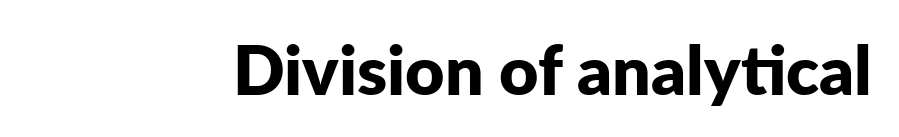
The letters advance in unequal steps, a hallmark of proportional type. Check under the words: just untouched page. Here the glyphs are tracked normally, forming tight word shapes. Pretty heavy lettering here — definitely bold. When letters stand straight like this, we call the style roman or upright. Font category for this specimen: sans-serif.
